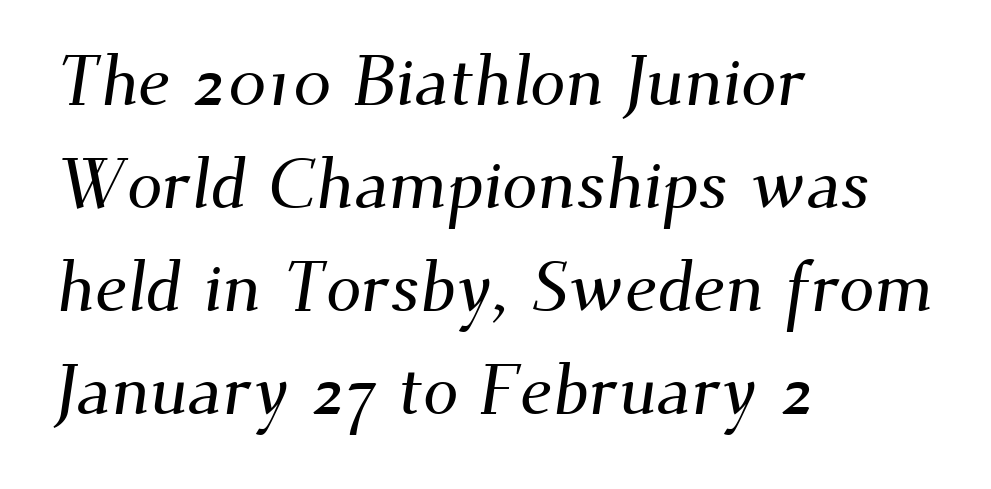
Baseline-to-baseline distance is the conventional proportion of letter height. Here the designer chose a conventional face with non-uniform glyph widths. Check under the words: just untouched page. Does the type have serifs? Yes, each stem ends in a small foot. Nobody touched the tracking dial on this one.
